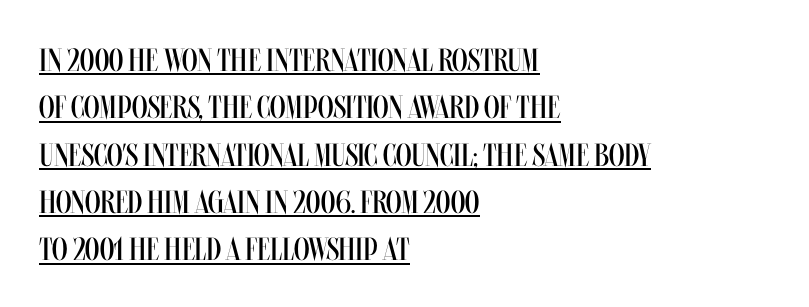
The image shows 32 px regular-weight, condensed type, upright; set left-aligned, normal line spacing (1.48x), normal letter spacing, underlined; medium stroke contrast and a large x-height.
